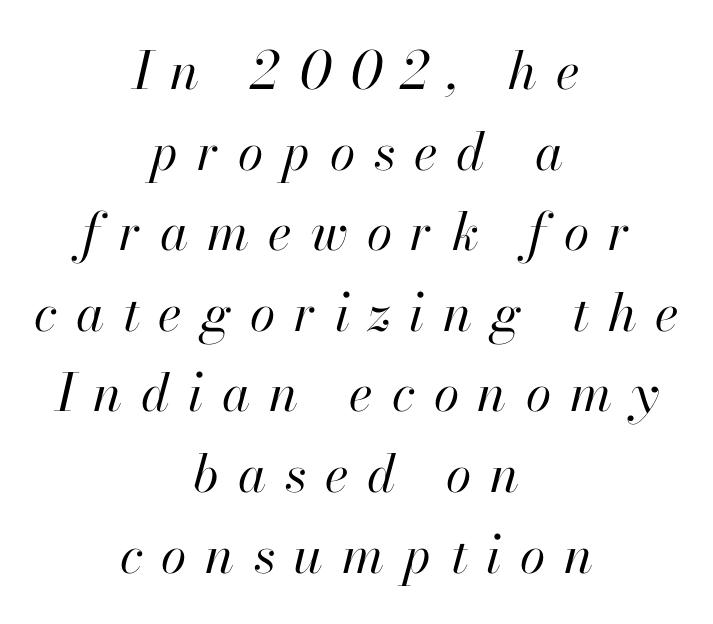
{"italic": "yes", "lean": "right", "slant_degrees": 13, "bold": "no", "weight": "regular", "width": "normal", "stroke_contrast": "high", "x_height": "small", "monospaced": "no", "underline": "no", "align": "center", "line_spacing": "normal", "line_spacing_ratio": 1.55, "letter_spacing": "wide", "letter_spacing_em": 0.36, "glyph_px": 52}
